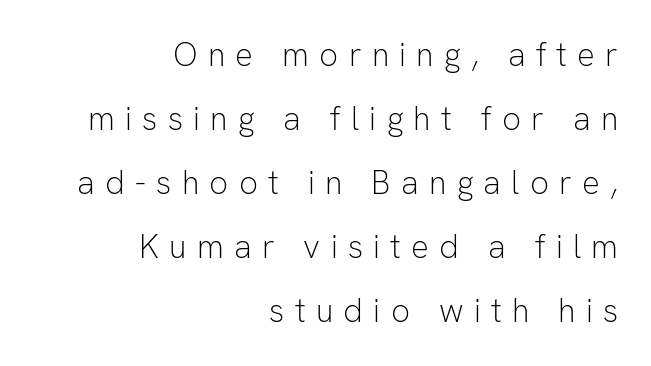
Q: Is the text bold? A: No.
Q: Is the text italic (slanted)? A: No, it is upright.
Q: Is the typeface a serif or a sans-serif typeface? A: Sans-serif.
Q: Is the text underlined? A: No.
Q: How is the paragraph aligned? A: Right-aligned.
Q: Is the spacing between letters normal or unusually wide? A: Unusually wide.
Q: Is the spacing between lines tight, normal or loose? A: Loose.
Q: Width (condensed, normal, or wide)? A: Normal.
Q: Stroke contrast? A: Low.
Q: x-height? A: Medium.
Q: Monospaced? A: No.
